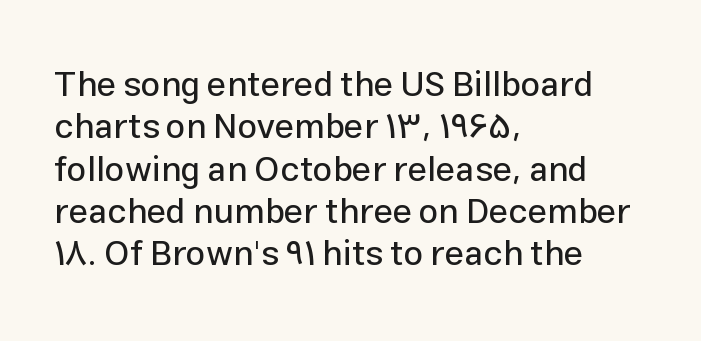
Q: Is the text italic (slanted)? A: No, it is upright.
Q: Is the typeface a serif or a sans-serif typeface? A: Sans-serif.
Q: Is the text underlined? A: No.
Q: How is the paragraph aligned? A: Left-aligned.
Q: Is the spacing between letters normal or unusually wide? A: Normal.
Q: Width (condensed, normal, or wide)? A: Normal.
Q: Stroke contrast? A: Low.
Q: x-height? A: Medium.
Q: Monospaced? A: No.
